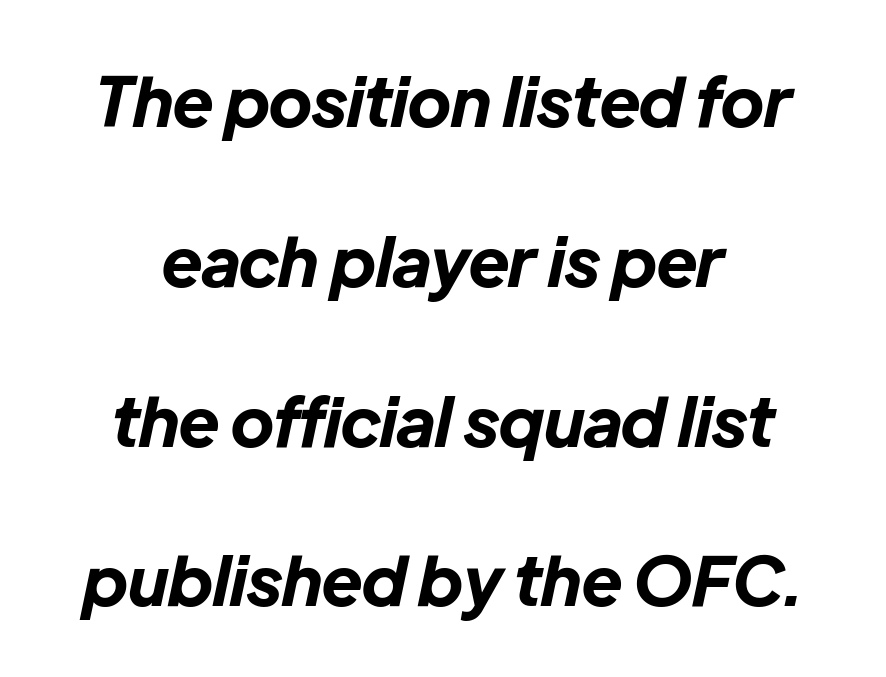
Q: Is the text bold? A: Yes.
Q: Is the text italic (slanted)? A: Yes, it leans right by about 12 degrees.
Q: Is the text underlined? A: No.
Q: Is the spacing between letters normal or unusually wide? A: Normal.
Q: Is the spacing between lines tight, normal or loose? A: Loose.
Q: Width (condensed, normal, or wide)? A: Normal.
Q: Stroke contrast? A: Low.
Q: x-height? A: Medium.
Q: Monospaced? A: No.
